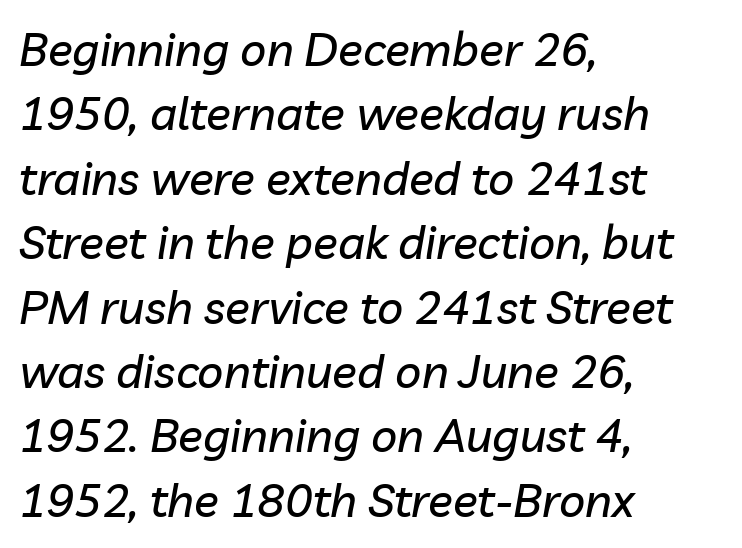
Students, note that the glyphs here touch the page at normal intervals. This is oblique type, the kind used for emphasis or titles. Notice how the passage keeps a crisp vertical edge on the left only. This rendering features lettering with no underline. Rows of type keep a routine distance in the vertical direction.
